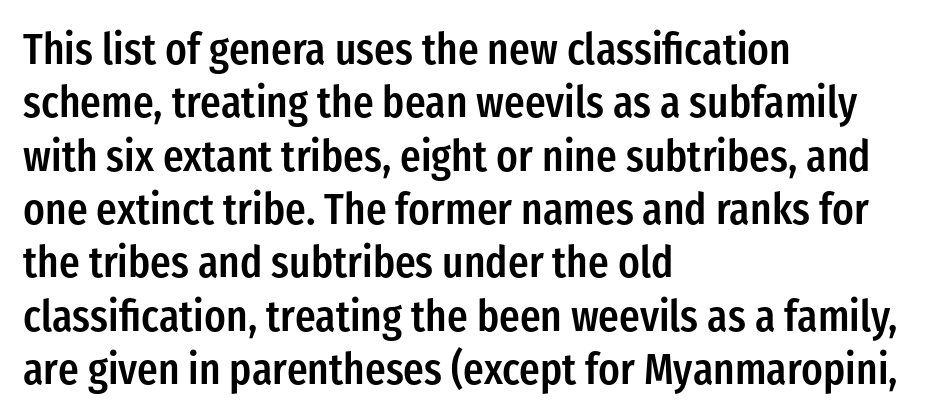
When letters stand straight like this, we call the style roman or upright. This rendering leaves character spacing at its baseline value. Slightly chunky letters — semibold, I'd say, not full bold. Serifs: no, the terminals of the letterforms are clean.
